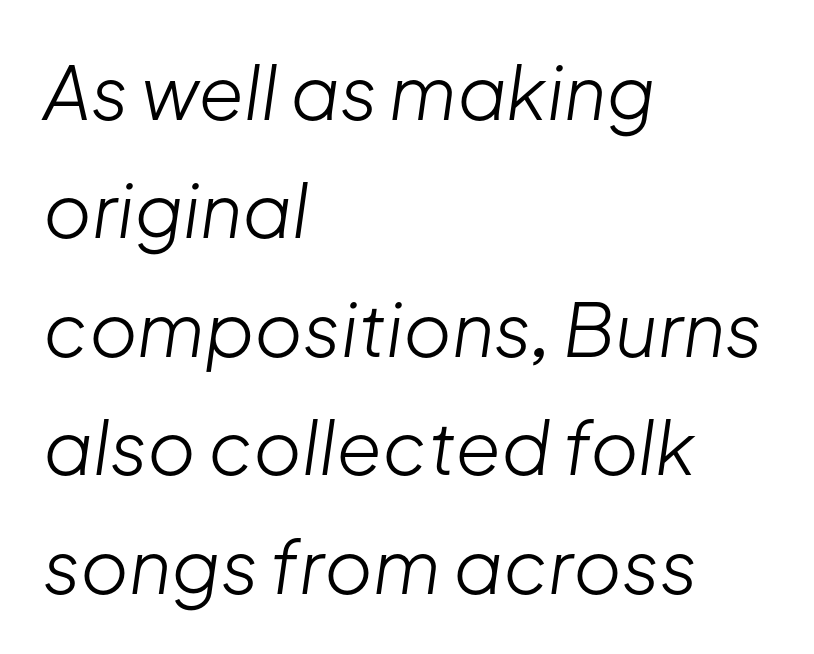
Q: Is the text bold? A: No.
Q: Is the text italic (slanted)? A: Yes, it leans right by about 8 degrees.
Q: Is the text underlined? A: No.
Q: How is the paragraph aligned? A: Left-aligned.
Q: Is the spacing between letters normal or unusually wide? A: Normal.
Q: Is the spacing between lines tight, normal or loose? A: Normal.
Q: Width (condensed, normal, or wide)? A: Normal.
Q: Stroke contrast? A: Low.
Q: x-height? A: Medium.
Q: Monospaced? A: No.
